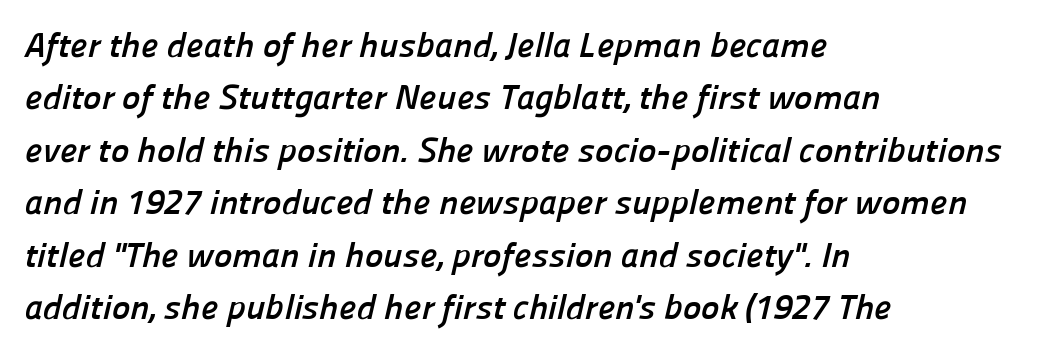
Varying glyph widths throughout — classic text-font behaviour. The area under the type is left untouched. Classification — sans serif. The passage is arranged the way most books set body copy — flush left. Words appear dense and cohesive because spacing is normal. Emphasis by weight is at full strength: bold.
